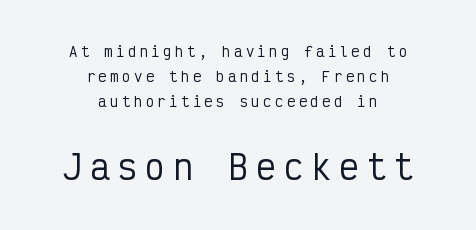
Q: Is the text italic (slanted)? A: No, it is upright.
Q: Is the typeface a serif or a sans-serif typeface? A: Sans-serif.
Q: Is the text underlined? A: No.
Q: How is the paragraph aligned? A: Centered.
Q: Is the spacing between letters normal or unusually wide? A: Unusually wide.
Q: Which block of text is set in a larger size, the first (top) or the second (bottom)? A: The second (bottom) one.
Q: Width (condensed, normal, or wide)? A: Condensed.
Q: Stroke contrast? A: Low.
Q: x-height? A: Medium.
Q: Monospaced? A: Yes.
